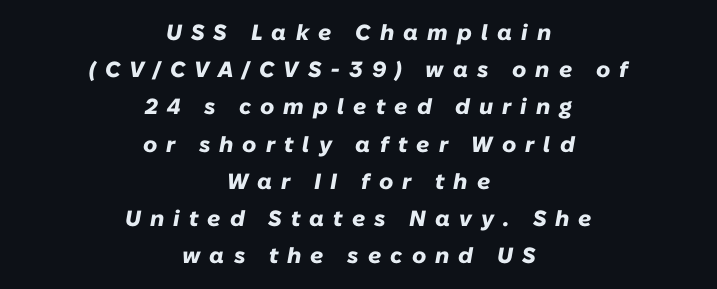
Q: Is the text bold? A: Yes.
Q: Is the text italic (slanted)? A: Yes, it leans right by about 10 degrees.
Q: Is the text underlined? A: No.
Q: How is the paragraph aligned? A: Centered.
Q: Is the spacing between letters normal or unusually wide? A: Unusually wide.
Q: Is the spacing between lines tight, normal or loose? A: Normal.
